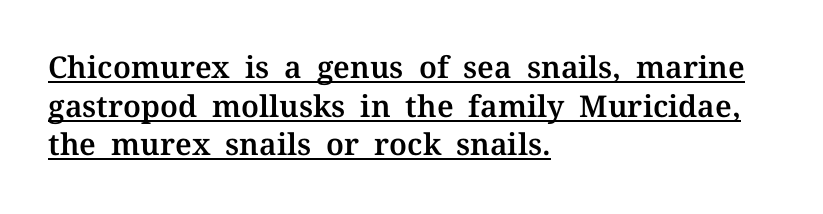
A typesetter would call this proportional, since set widths differ per character. This block has exactly the height ordinary leading produces. Designer's note — italics off, roman on. You could call the tracking neutral — neither tight nor loose.
